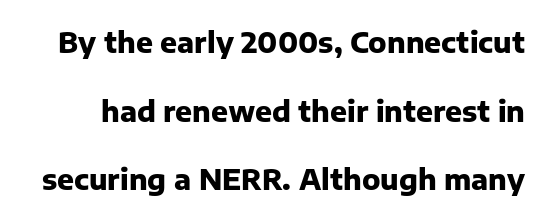
Q: Is the text bold? A: Yes.
Q: Is the text italic (slanted)? A: No, it is upright.
Q: Is the typeface a serif or a sans-serif typeface? A: Sans-serif.
Q: Is the text underlined? A: No.
Q: Is the spacing between letters normal or unusually wide? A: Normal.
Q: Is the spacing between lines tight, normal or loose? A: Loose.
Q: Width (condensed, normal, or wide)? A: Normal.
Q: Stroke contrast? A: Low.
Q: x-height? A: Medium.
Q: Monospaced? A: No.
